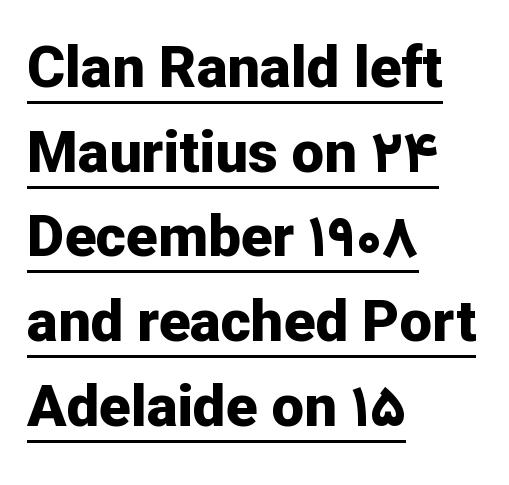
{"serif": "no", "italic": "no", "bold": "yes", "weight": "bold", "width": "normal", "stroke_contrast": "low", "x_height": "medium", "monospaced": "no", "underline": "yes", "align": "left", "line_spacing": "normal", "line_spacing_ratio": 1.46, "letter_spacing": "normal", "letter_spacing_em": 0.0, "glyph_px": 58}
